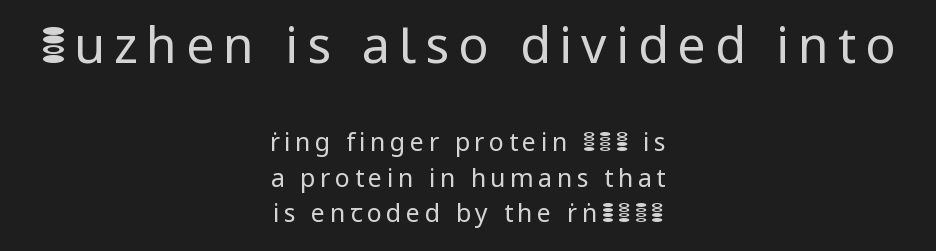
Each stroke keeps to a modest, everyday thickness or less. Here the first block reads like a headline and the second like body copy. The specimen omits any rule beneath the text block's lines. You can tell from the bare stems that sans-serif type was used. These lines were composed using upright roman letters.
